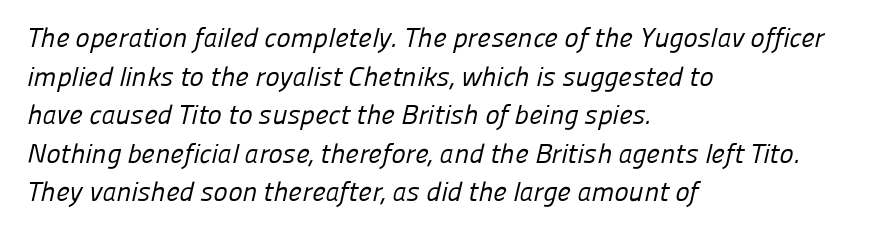
Q: Is the text bold? A: No.
Q: Is the text underlined? A: No.
Q: How is the paragraph aligned? A: Left-aligned.
Q: Is the spacing between letters normal or unusually wide? A: Normal.
Q: Is the spacing between lines tight, normal or loose? A: Normal.
